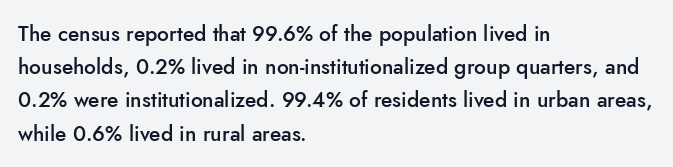
Q: Is the text bold? A: Semi-bold.
Q: Is the text italic (slanted)? A: No, it is upright.
Q: Is the text underlined? A: No.
Q: How is the paragraph aligned? A: Left-aligned.
Q: Is the spacing between letters normal or unusually wide? A: Normal.
Q: Is the spacing between lines tight, normal or loose? A: Normal.
